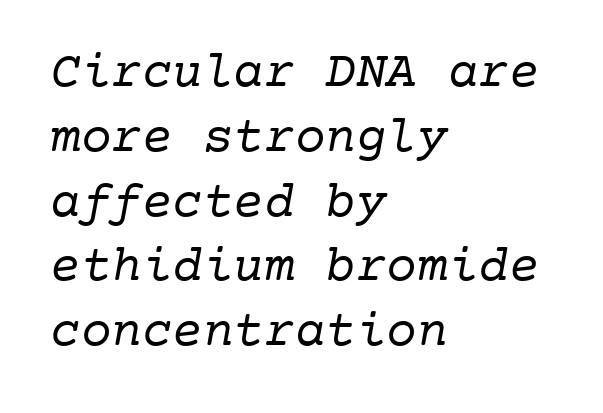
Q: Is the text bold? A: No.
Q: Is the typeface a serif or a sans-serif typeface? A: Serif.
Q: Is the text underlined? A: No.
Q: How is the paragraph aligned? A: Left-aligned.
Q: Is the spacing between letters normal or unusually wide? A: Normal.
Q: Is the spacing between lines tight, normal or loose? A: Normal.
Q: Width (condensed, normal, or wide)? A: Normal.
Q: Stroke contrast? A: Low.
Q: x-height? A: Medium.
Q: Monospaced? A: Yes.
